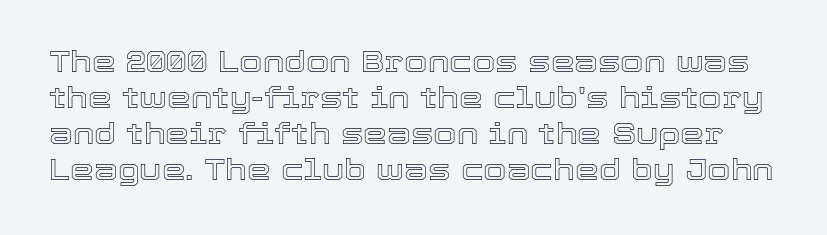
Q: Is the text italic (slanted)? A: No, it is upright.
Q: Is the text underlined? A: No.
Q: Is the spacing between letters normal or unusually wide? A: Normal.
Q: Width (condensed, normal, or wide)? A: Normal.
Q: x-height? A: Medium.
Q: Monospaced? A: No.
